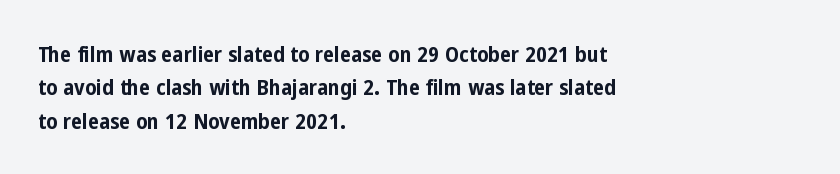
{"italic": "no", "bold": "yes", "underline": "no", "align": "left", "line_spacing": "normal", "line_spacing_ratio": 1.52, "letter_spacing": "normal", "letter_spacing_em": 0.0, "glyph_px": 22}
